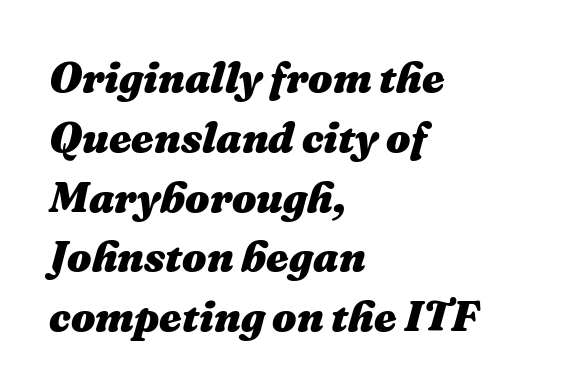
Q: Is the text bold? A: Yes.
Q: Is the text italic (slanted)? A: Yes, it leans right by about 16 degrees.
Q: Is the text underlined? A: No.
Q: How is the paragraph aligned? A: Left-aligned.
Q: Is the spacing between letters normal or unusually wide? A: Normal.
Q: Is the spacing between lines tight, normal or loose? A: Normal.
Q: Width (condensed, normal, or wide)? A: Normal.
Q: Stroke contrast? A: Medium.
Q: x-height? A: Medium.
Q: Monospaced? A: No.
